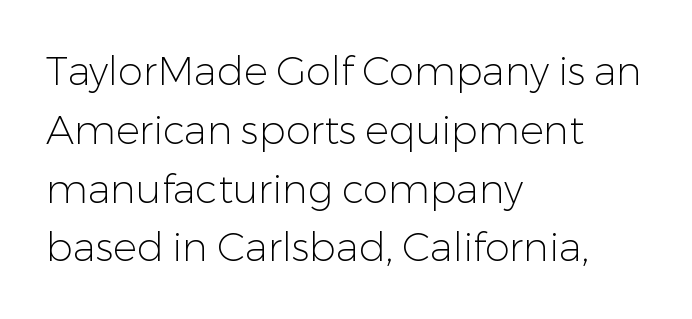
The image shows 40 px light sans-serif type, upright; set left-aligned, normal line spacing (1.47x), normal letter spacing, not underlined; low stroke contrast and a medium x-height.
